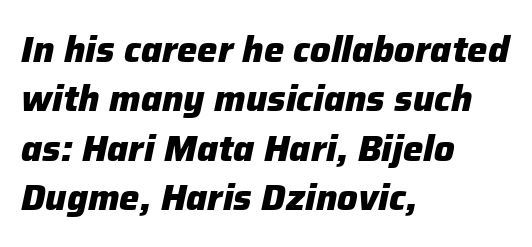
{"italic": "yes", "lean": "right", "slant_degrees": 12, "bold": "yes", "weight": "heavy", "width": "normal", "stroke_contrast": "low", "x_height": "medium", "monospaced": "no", "underline": "no", "align": "left", "line_spacing": "normal", "line_spacing_ratio": 1.37, "letter_spacing": "normal", "letter_spacing_em": 0.0, "glyph_px": 36}
